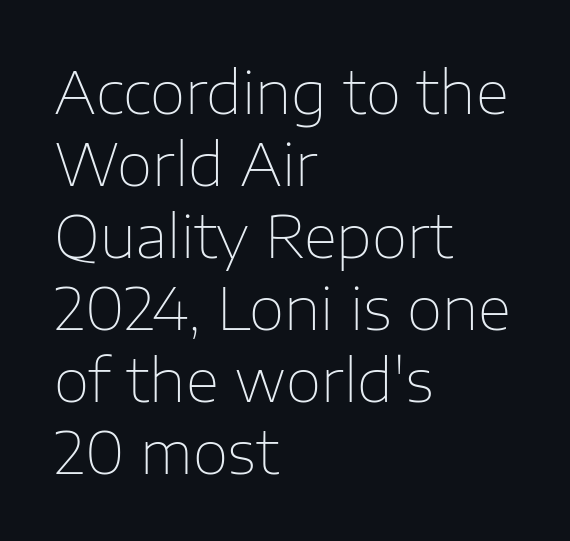
The image shows 58 px thin sans-serif type, upright; set left-aligned, line spacing 1.24x, normal letter spacing, not underlined; low stroke contrast and a medium x-height.
